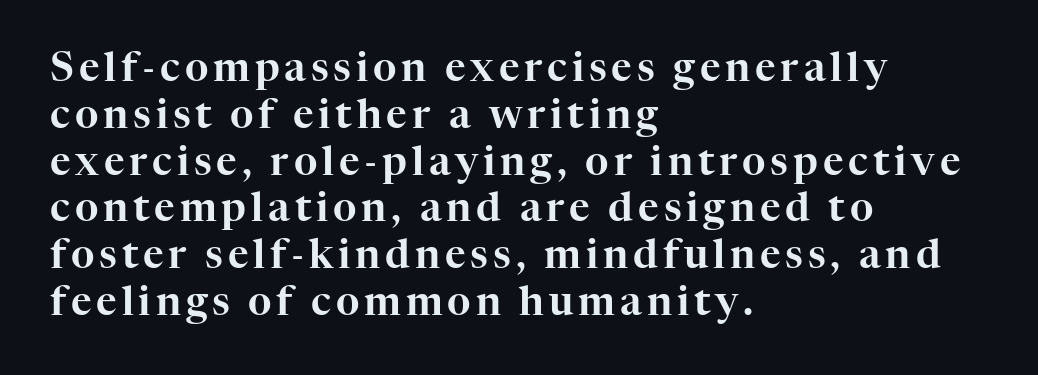
Visually the block forms a straight wall on the left and a jagged coastline on the right. Underlining? Definitely not there. Is there any slant? The stems are plumb. A serif font was chosen for this passage. Here the designer chose a conventional face with non-uniform glyph widths.
